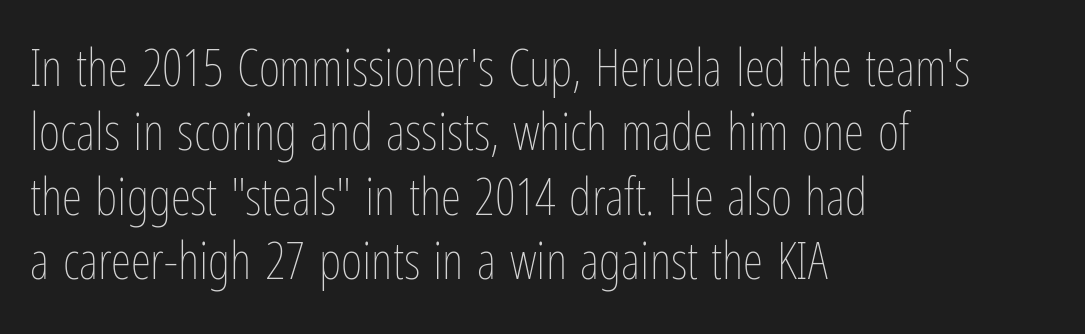
{"italic": "no", "bold": "no", "weight": "thin", "width": "condensed", "stroke_contrast": "low", "x_height": "medium", "monospaced": "no", "underline": "no", "align": "left", "line_spacing_ratio": 1.24, "letter_spacing": "normal", "letter_spacing_em": 0.0, "glyph_px": 52}
